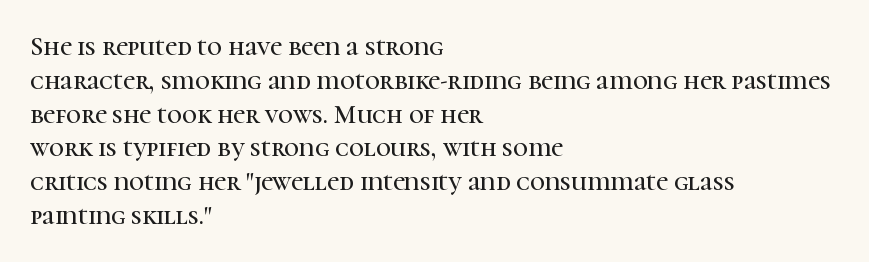
The image shows 26 px text type, upright; set left-aligned, normal line spacing (1.3x), normal letter spacing, not underlined.
